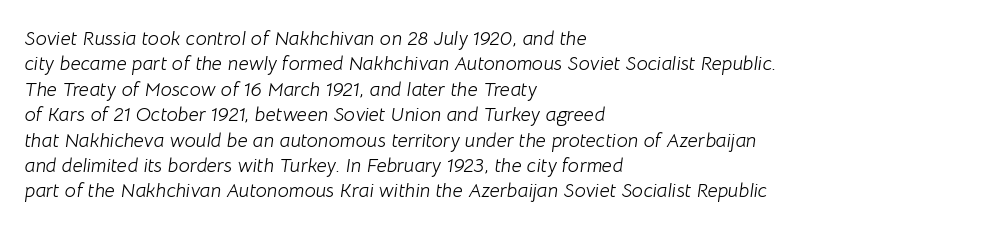
Glance below the letters and you will spot only blank space. Caption: standard tracking, unaltered. No extra ink here — the face is not bold. This block has exactly the height ordinary leading produces. Observe the lean: these are italic letterforms.
